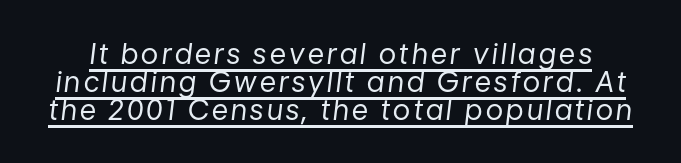
In designer terms, the underline attribute is active on this setting. The face used here is proportionally spaced, like ordinary book or web type. Ink coverage per letter is moderate at most. Quick note: italic. You could barely slide anything between these rows.
